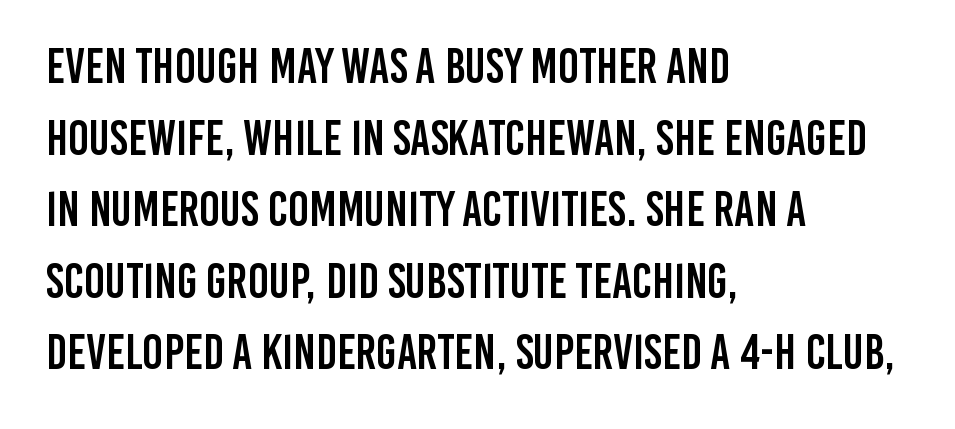
Q: Is the text italic (slanted)? A: No, it is upright.
Q: Is the typeface a serif or a sans-serif typeface? A: Sans-serif.
Q: Is the text underlined? A: No.
Q: How is the paragraph aligned? A: Left-aligned.
Q: Is the spacing between letters normal or unusually wide? A: Normal.
Q: Is the spacing between lines tight, normal or loose? A: Normal.
Q: Width (condensed, normal, or wide)? A: Condensed.
Q: Stroke contrast? A: Low.
Q: x-height? A: Large.
Q: Monospaced? A: No.
